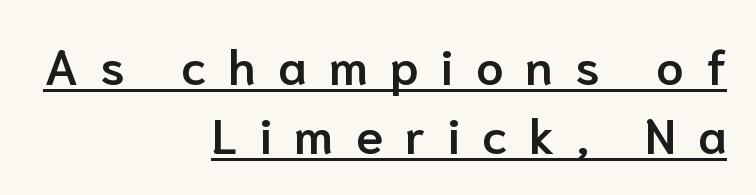
The designer went with a sans here, leaving each stem footless. The leading is moderate, giving the passage an even texture. Looks like regular typesetting: each glyph gets only the width it needs. The letterforms stand isolated, each surrounded by extra space. This is underlined copy, the kind a proofreader might mark for attention.
